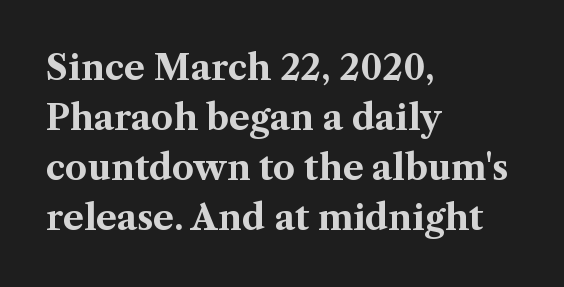
{"serif": "yes", "italic": "no", "bold": "yes", "weight": "bold", "width": "normal", "stroke_contrast": "medium", "x_height": "medium", "monospaced": "no", "underline": "no", "align": "left", "line_spacing": "normal", "line_spacing_ratio": 1.43, "letter_spacing": "normal", "letter_spacing_em": 0.0, "glyph_px": 35}
